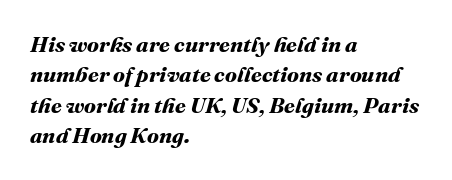
The typesetting leans heavy: a genuine bold. These lines keep a tight, regular rhythm from letter to letter. Regarding leading, the lines here are spaced in the standard way. Each line starts at the same left margin while the right side varies. Any mark beneath the type? The region is blank.
